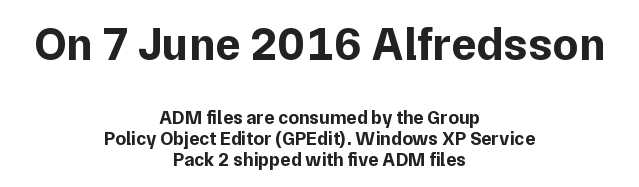
{"serif": "no", "italic": "no", "bold": "yes", "weight": "bold", "width": "normal", "stroke_contrast": "low", "x_height": "medium", "monospaced": "no", "underline": "no", "align": "center", "line_spacing": "tight", "line_spacing_ratio": 1.11, "letter_spacing": "normal", "letter_spacing_em": 0.0, "larger_block": "first", "size_ratio": 2.47, "glyph_px": 47}
